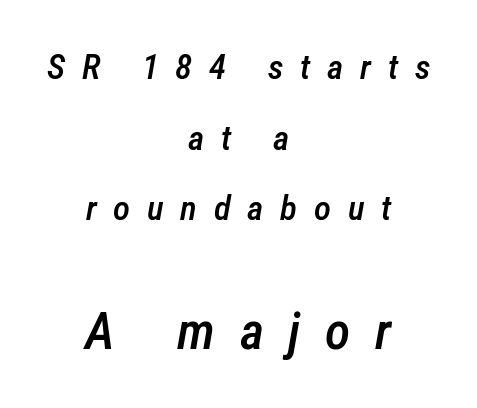
Q: Is the text bold? A: Semi-bold.
Q: Is the text italic (slanted)? A: Yes, it leans right by about 12 degrees.
Q: Is the text underlined? A: No.
Q: How is the paragraph aligned? A: Centered.
Q: Is the spacing between letters normal or unusually wide? A: Unusually wide.
Q: Is the spacing between lines tight, normal or loose? A: Loose.
Q: Which block of text is set in a larger size, the first (top) or the second (bottom)? A: The second (bottom) one.
Q: Width (condensed, normal, or wide)? A: Condensed.
Q: Stroke contrast? A: Low.
Q: x-height? A: Medium.
Q: Monospaced? A: No.
